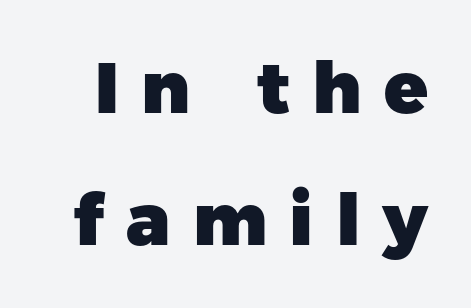
Q: Is the text bold? A: Yes.
Q: Is the text italic (slanted)? A: No, it is upright.
Q: Is the typeface a serif or a sans-serif typeface? A: Sans-serif.
Q: Is the text underlined? A: No.
Q: Is the spacing between letters normal or unusually wide? A: Unusually wide.
Q: Width (condensed, normal, or wide)? A: Normal.
Q: Stroke contrast? A: Low.
Q: x-height? A: Medium.
Q: Monospaced? A: No.
